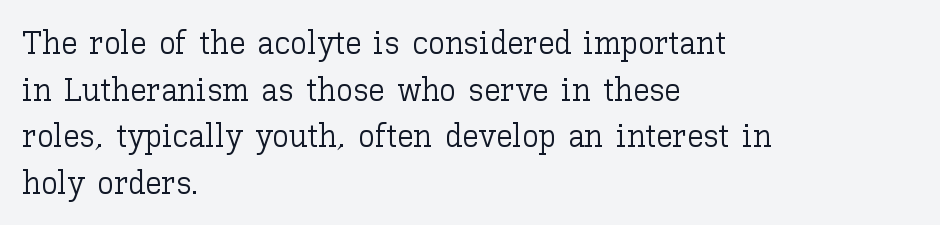
{"italic": "no", "bold": "no", "weight": "light", "width": "normal", "stroke_contrast": "low", "x_height": "medium", "monospaced": "no", "underline": "no", "align": "left", "line_spacing": "normal", "line_spacing_ratio": 1.41, "letter_spacing": "normal", "letter_spacing_em": 0.0, "glyph_px": 33}
